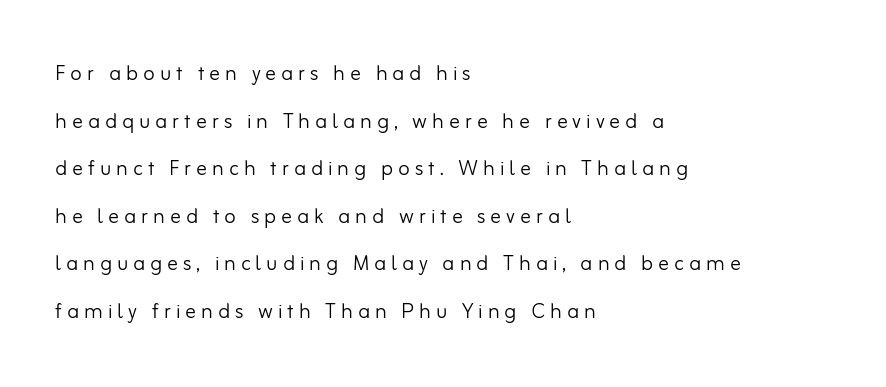
Q: Is the text bold? A: No.
Q: Is the text italic (slanted)? A: No, it is upright.
Q: Is the text underlined? A: No.
Q: How is the paragraph aligned? A: Left-aligned.
